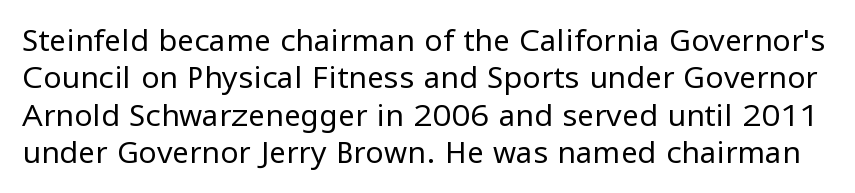
The image shows 30 px regular-weight sans-serif type, upright; set normal line spacing (1.25x), normal letter spacing, not underlined; low stroke contrast and a medium x-height.
